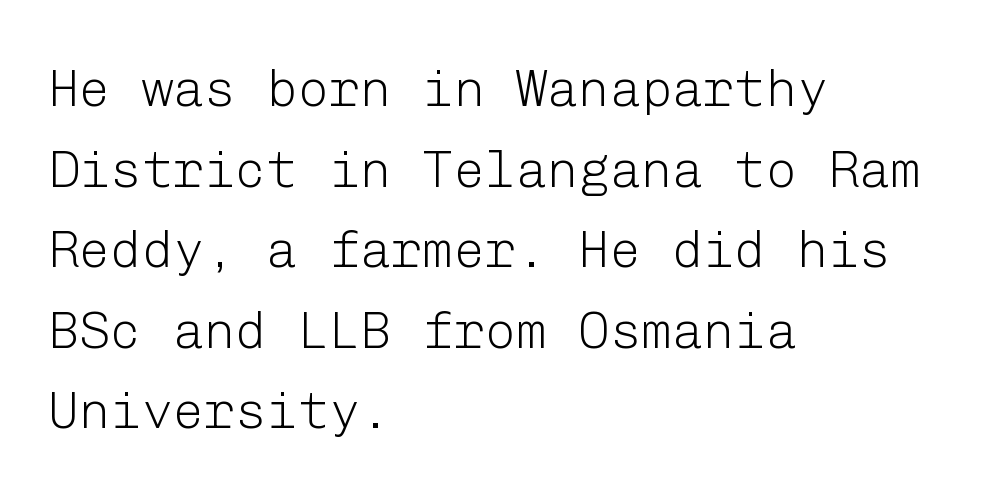
{"serif": "no", "italic": "no", "bold": "no", "weight": "light", "width": "normal", "stroke_contrast": "low", "x_height": "medium", "underline": "no", "align": "left", "line_spacing": "normal", "line_spacing_ratio": 1.55, "letter_spacing": "normal", "letter_spacing_em": 0.0, "glyph_px": 52}
